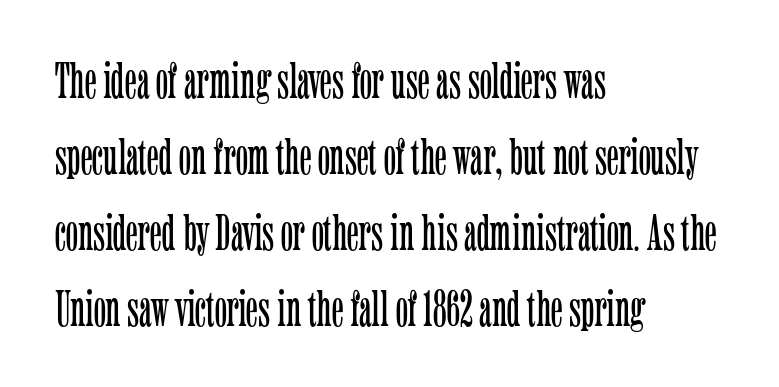
The image shows 51 px light, condensed serif type, upright; set left-aligned, normal line spacing (1.49x), normal letter spacing, not underlined; low stroke contrast and a medium x-height.
